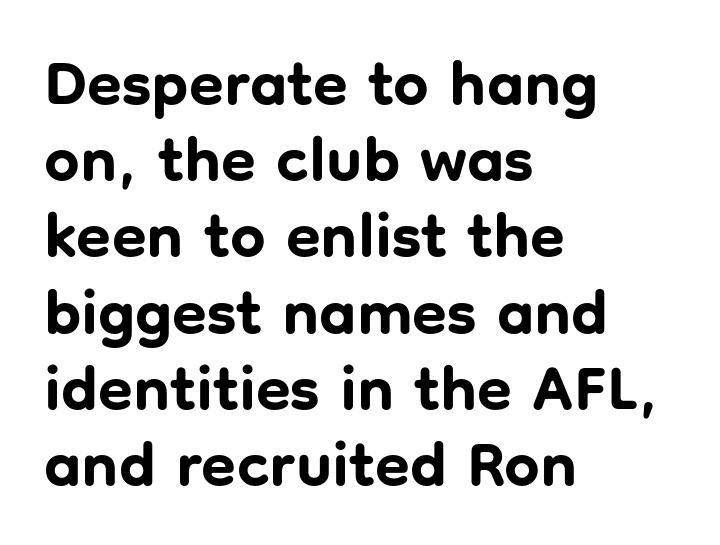
The gap between lines stays unmarked. Posture: upright roman. Inter-character spacing is left at the font's built-in metrics. You can tell from the bare stems that sans-serif type was used. Is the type bold? Yes — the strokes are clearly thick and heavy.
